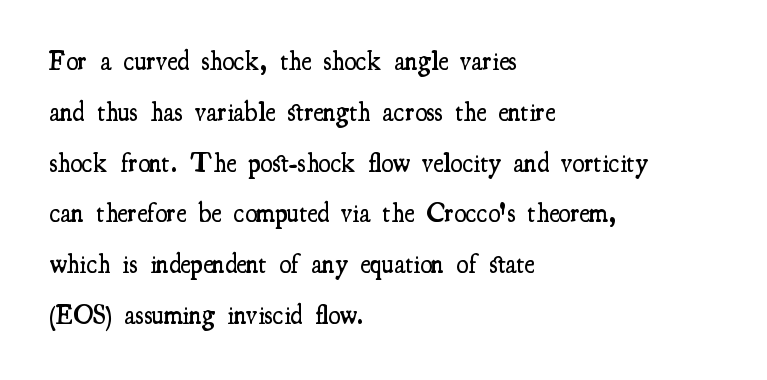
{"italic": "no", "bold": "semi", "underline": "no", "align": "left", "line_spacing_ratio": 1.88, "letter_spacing": "normal", "letter_spacing_em": 0.0, "glyph_px": 27}
